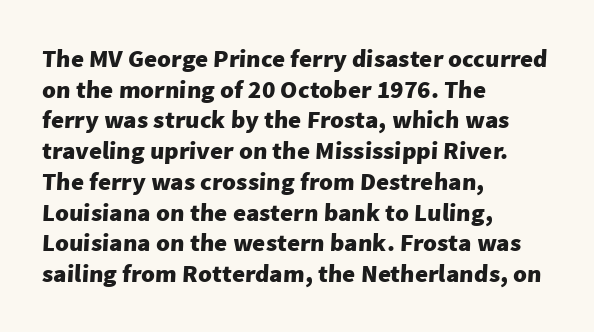
Q: Is the text bold? A: Yes.
Q: Is the text underlined? A: No.
Q: How is the paragraph aligned? A: Left-aligned.
Q: Is the spacing between letters normal or unusually wide? A: Normal.
